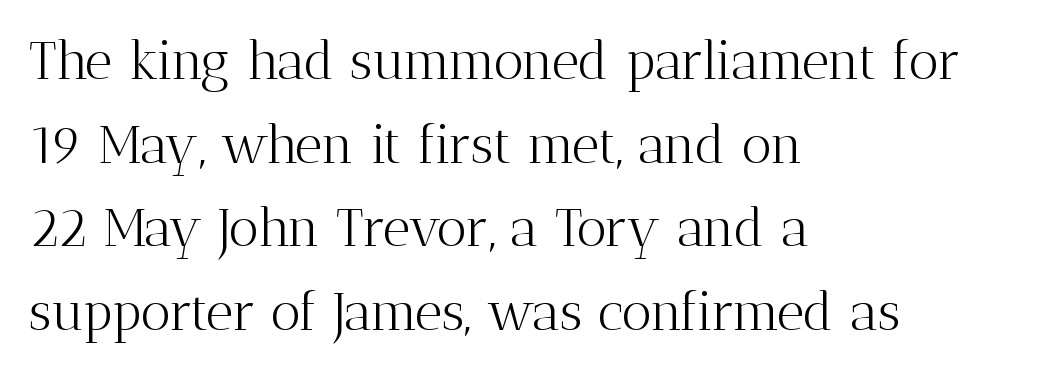
The image shows 53 px light serif type, upright; set left-aligned, normal line spacing (1.58x), normal letter spacing, not underlined; medium stroke contrast and a medium x-height.
